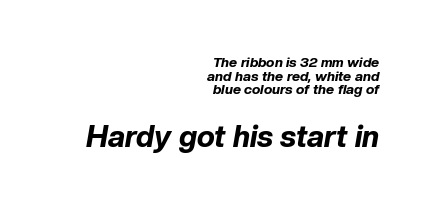
The image shows 30 px bold type, italic (leaning right); set right-aligned, tight line spacing (0.97x), normal letter spacing, not underlined; the second (bottom) block is 2.14x larger; low stroke contrast and a medium x-height.
